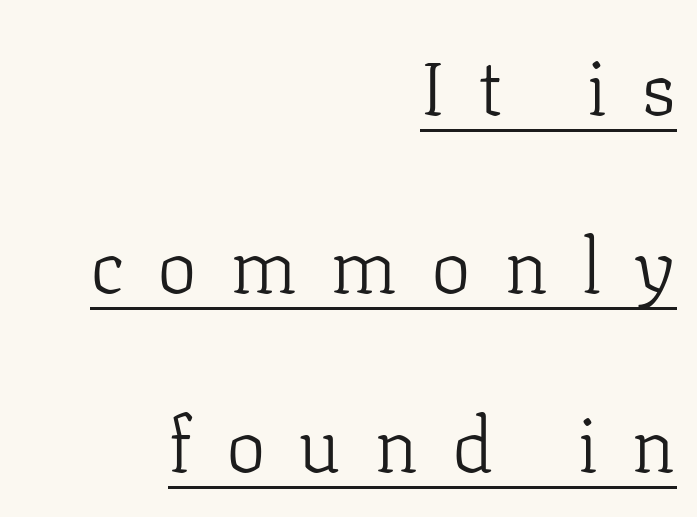
This rendering employs a face with finishing strokes, i.e., a serif. Spacing between characters has been opened up far beyond the box default. Spacing verdict: proportional, widths tailored to each character. Is the stroke heavy? The answer is a plain regular-or-lighter. The font's upright variant was chosen for this text. What decoration does the sample have? An underline.
